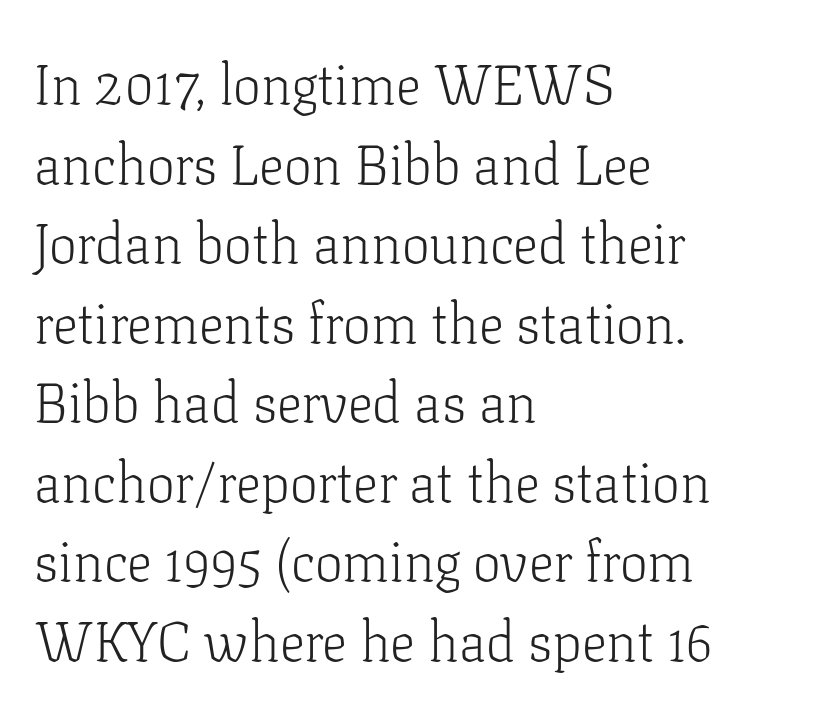
The image shows 56 px light serif type, upright; set left-aligned, normal line spacing (1.42x), normal letter spacing, not underlined; low stroke contrast and a medium x-height.
